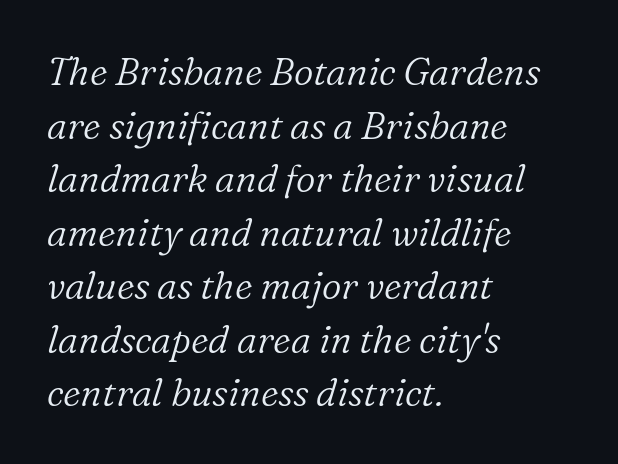
The image shows 38 px light serif type, italic (leaning right); set left-aligned, normal line spacing (1.41x), normal letter spacing, not underlined; low stroke contrast and a medium x-height.
